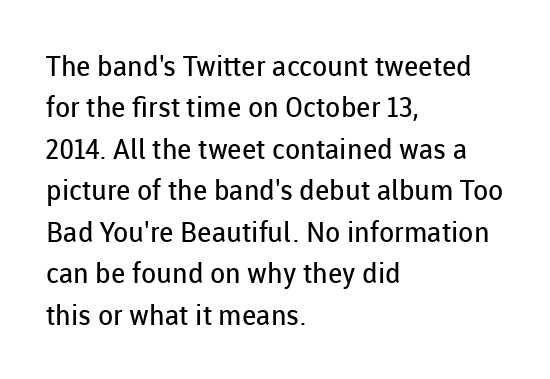
A student would call this left alignment; a typographer would say flush left, rag right. Students, observe: this is what conventionally led text looks like. These lines keep a tight, regular rhythm from letter to letter. No heavy texture on the line: the type isn't bold. Beneath every word, the page is bare. This rendering employs a face without finishing strokes, i.e., a sans-serif.
